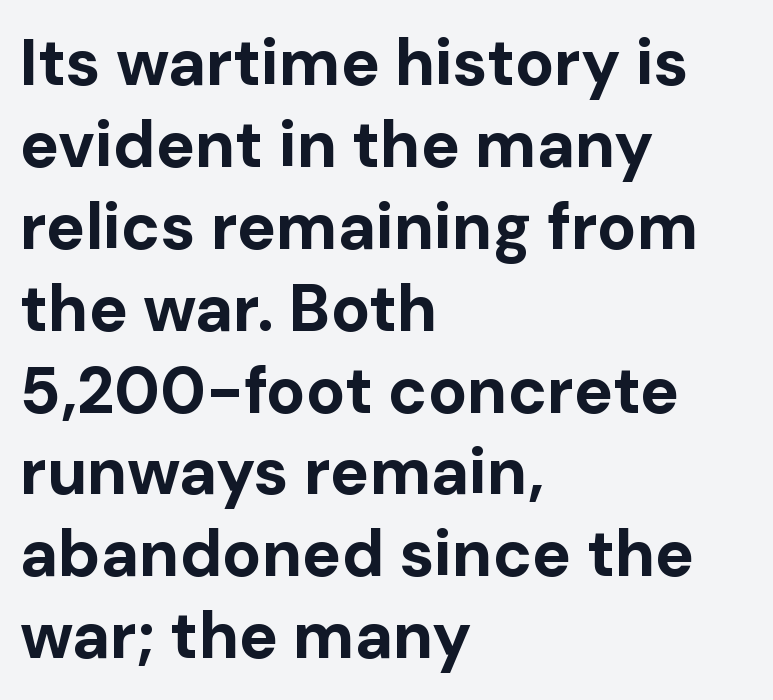
Q: Is the text bold? A: Yes.
Q: Is the text italic (slanted)? A: No, it is upright.
Q: Is the typeface a serif or a sans-serif typeface? A: Sans-serif.
Q: Is the text underlined? A: No.
Q: How is the paragraph aligned? A: Left-aligned.
Q: Is the spacing between letters normal or unusually wide? A: Normal.
Q: Is the spacing between lines tight, normal or loose? A: Normal.
Q: Width (condensed, normal, or wide)? A: Normal.
Q: Stroke contrast? A: Low.
Q: x-height? A: Medium.
Q: Monospaced? A: No.
